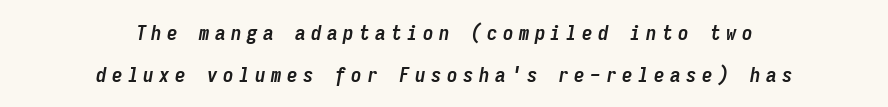
Q: Is the text bold? A: Yes.
Q: Is the text italic (slanted)? A: Yes, it leans right by about 9 degrees.
Q: Is the text underlined? A: No.
Q: How is the paragraph aligned? A: Centered.
Q: Is the spacing between letters normal or unusually wide? A: Unusually wide.
Q: Is the spacing between lines tight, normal or loose? A: Loose.
